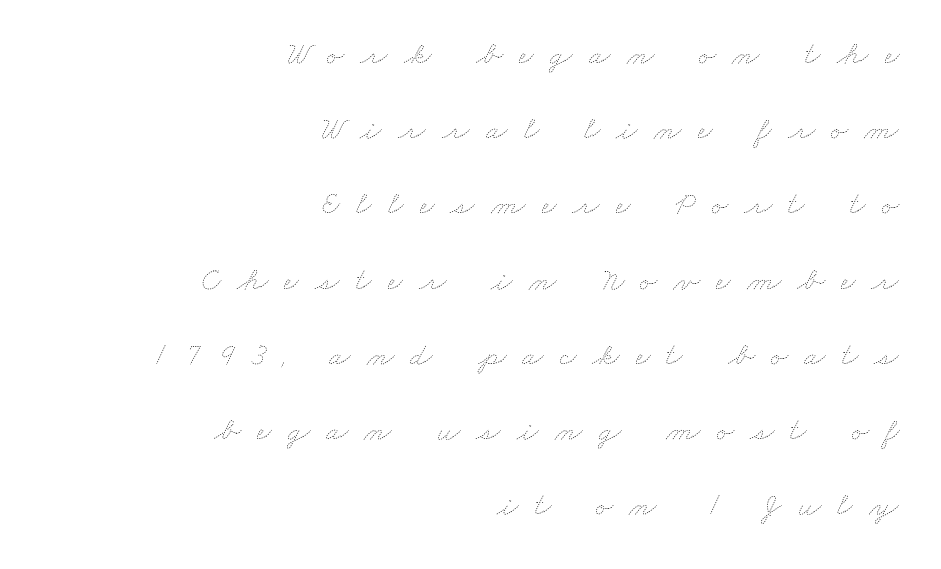
{"bold": "no", "weight": "thin", "width": "wide", "stroke_contrast": "low", "x_height": "small", "monospaced": "no", "underline": "no", "align": "right", "line_spacing": "loose", "line_spacing_ratio": 2.35, "letter_spacing": "wide", "letter_spacing_em": 0.5, "glyph_px": 32}
